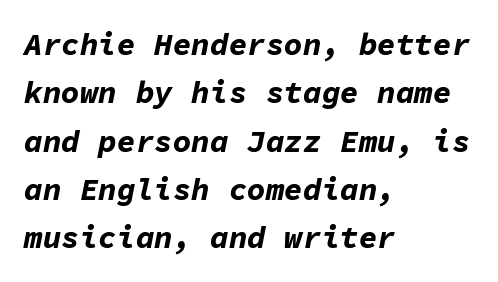
Q: Is the text bold? A: Yes.
Q: Is the text italic (slanted)? A: Yes, it leans right by about 11 degrees.
Q: Is the text underlined? A: No.
Q: How is the paragraph aligned? A: Left-aligned.
Q: Is the spacing between letters normal or unusually wide? A: Normal.
Q: Is the spacing between lines tight, normal or loose? A: Normal.
Q: Width (condensed, normal, or wide)? A: Normal.
Q: Stroke contrast? A: Low.
Q: x-height? A: Medium.
Q: Monospaced? A: Yes.
